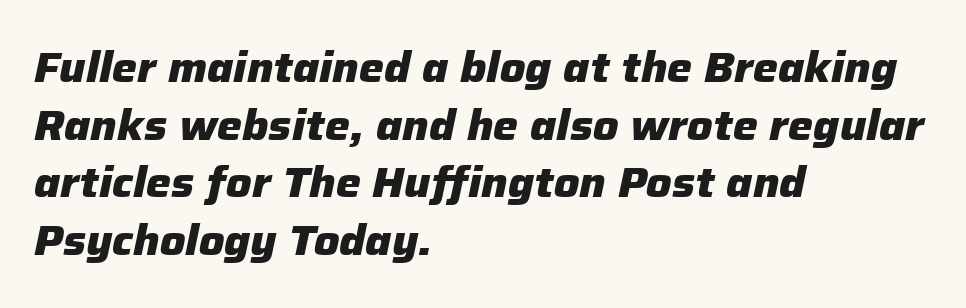
The image shows 42 px heavy type, italic (leaning right); set left-aligned, normal line spacing (1.37x), normal letter spacing, not underlined; low stroke contrast and a medium x-height.
